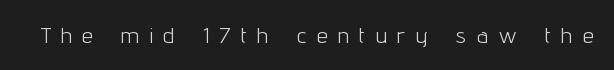
{"italic": "no", "bold": "no", "underline": "no", "letter_spacing": "wide", "letter_spacing_em": 0.49, "glyph_px": 22}
